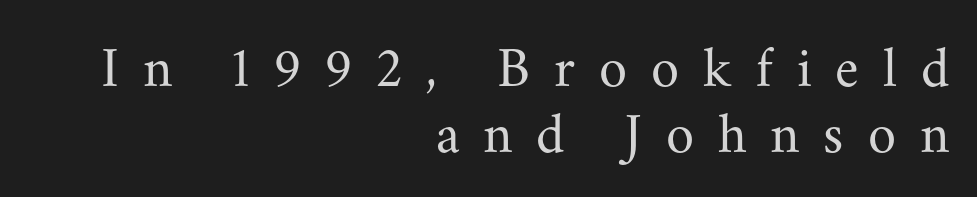
Plain, unruled lines of type. This rendering employs a face with finishing strokes, i.e., a serif. The text block is weighted toward the right margin, trailing off unevenly leftward. The face used here is rendered with a markedly widened letterfit.
